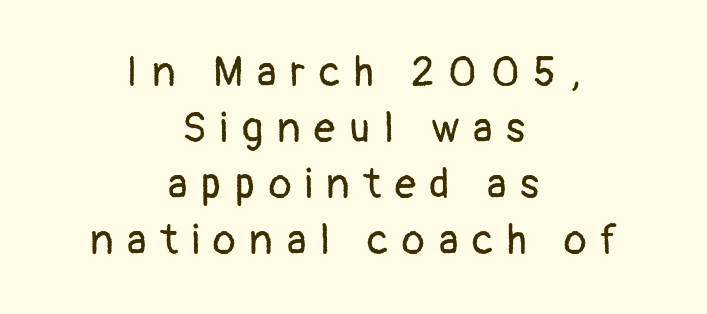
Q: Is the text bold? A: No.
Q: Is the text italic (slanted)? A: No, it is upright.
Q: Is the typeface a serif or a sans-serif typeface? A: Sans-serif.
Q: Is the text underlined? A: No.
Q: How is the paragraph aligned? A: Centered.
Q: Is the spacing between letters normal or unusually wide? A: Unusually wide.
Q: Is the spacing between lines tight, normal or loose? A: Normal.
Q: Width (condensed, normal, or wide)? A: Normal.
Q: Stroke contrast? A: Low.
Q: x-height? A: Medium.
Q: Monospaced? A: No.
